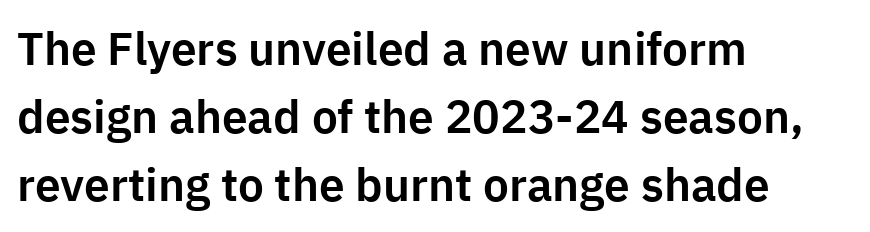
The image shows 46 px sans-serif type, upright; set left-aligned, normal line spacing (1.48x), normal letter spacing, not underlined; low stroke contrast and a medium x-height.
